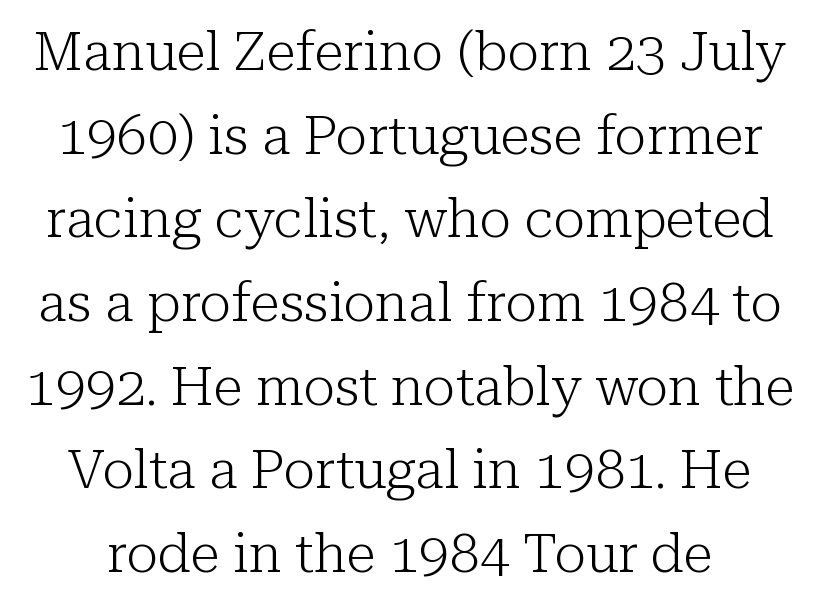
Stems here are at most as thick as an everyday book face. The characters display serif detailing at their extremities. This sample has the flowing, uneven cadence of proportional lettering. A bare baseline throughout the passage.
